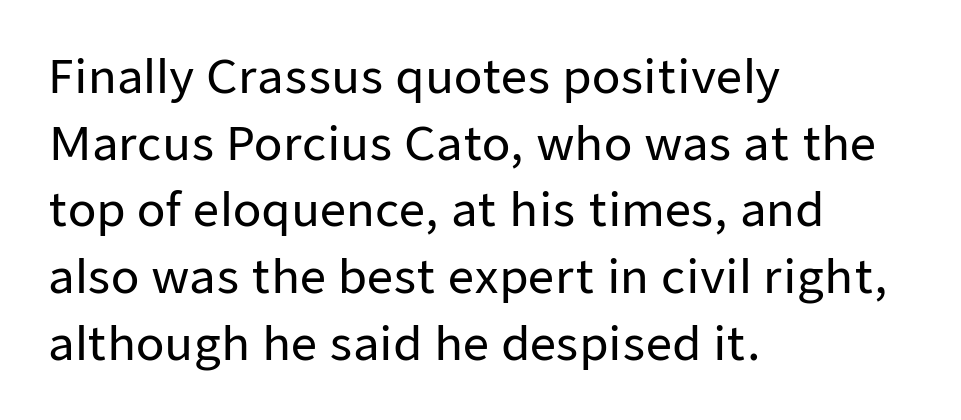
The image shows 46 px sans-serif type, upright; set left-aligned, normal line spacing (1.45x), normal letter spacing, not underlined; low stroke contrast and a medium x-height.
